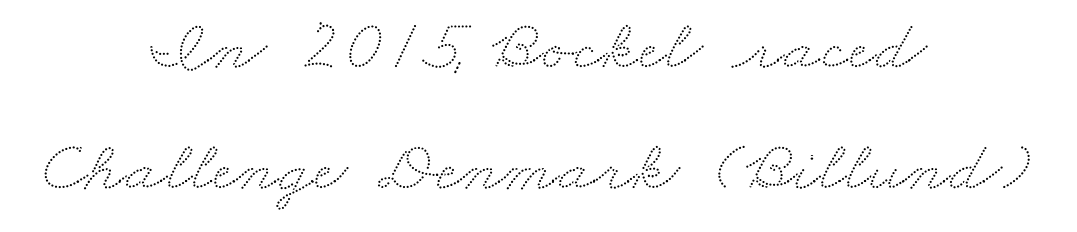
The image shows 73 px wide type; set centered, normal line spacing (1.66x), normal letter spacing, not underlined; low stroke contrast and a small x-height.
